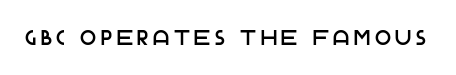
The image shows 21 px text type, upright; set unusually wide letter spacing (+0.22 em), not underlined.
